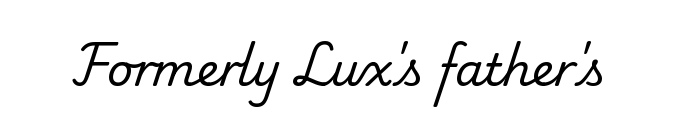
Each row of text sits above clean, open space. The passage shown is typed in a proportional face where columns would drift. How are the letters spaced? Ordinarily, with no added tracking. The glyphs in this specimen are seriffed. On a weight scale, this lands at 450 or below.
